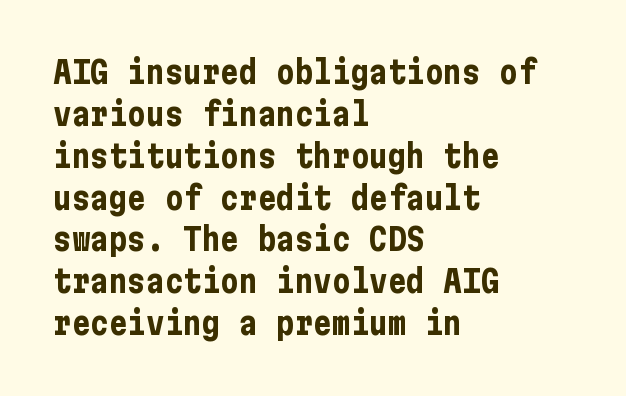
Horizontally, the lines are justified to the leading edge only. Letter spacing: default. Underline: absent. No feet cap the strokes, marking this as sans-serif type. How heavy is the stroke? Heavy — this is a bold. Reading down the column, the eye jumps a familiar distance to each next line.
